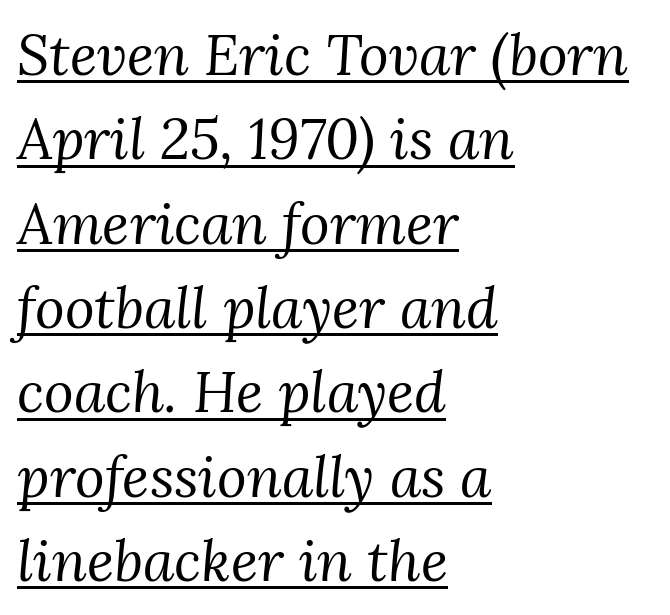
{"serif": "yes", "italic": "yes", "lean": "right", "slant_degrees": 3, "bold": "no", "weight": "regular", "width": "normal", "stroke_contrast": "medium", "x_height": "medium", "monospaced": "no", "underline": "yes", "align": "left", "line_spacing": "normal", "line_spacing_ratio": 1.48, "letter_spacing": "normal", "letter_spacing_em": 0.0, "glyph_px": 57}
